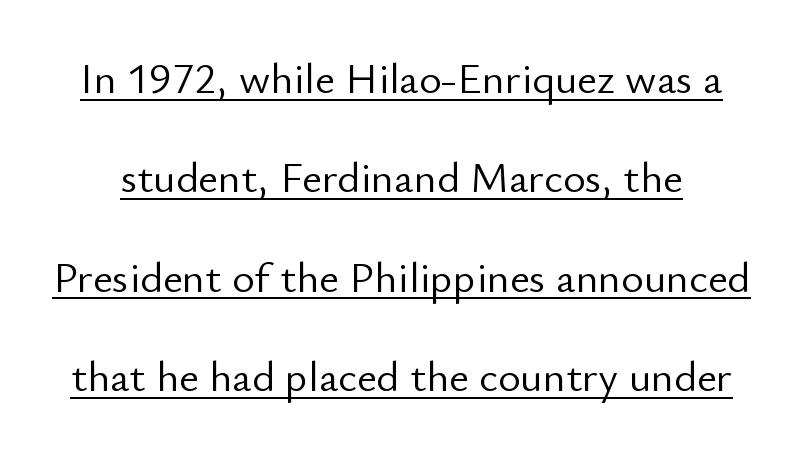
A typesetter would call this proportional, since set widths differ per character. The rendering uses the underline text-decoration. The lettering stays uniformly vertical, giving the passage a roman look. Nothing unusual about the tracking: characters are spaced as the font intends.
